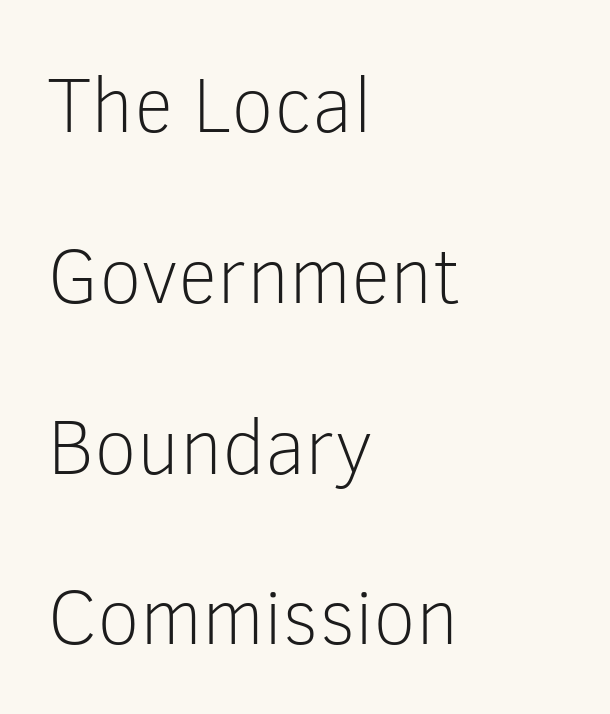
{"serif": "no", "italic": "no", "bold": "no", "weight": "light", "width": "normal", "stroke_contrast": "low", "x_height": "medium", "monospaced": "no", "underline": "no", "align": "left", "line_spacing": "loose", "line_spacing_ratio": 2.19, "letter_spacing": "normal", "letter_spacing_em": 0.0, "glyph_px": 78}
